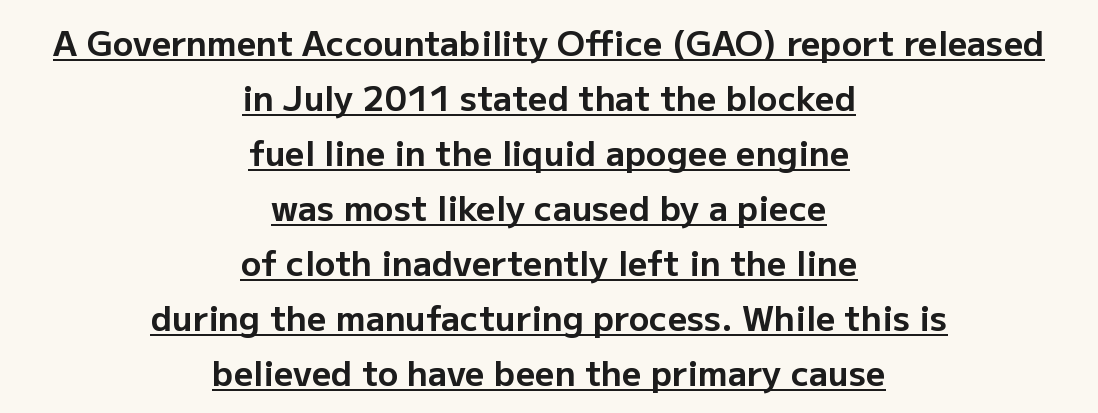
No extra tracking has been applied to these lines. Vertical strokes here are truly vertical. Short and long lines alike share a common midpoint. Whoever set this chose a conventional vertical rhythm.
